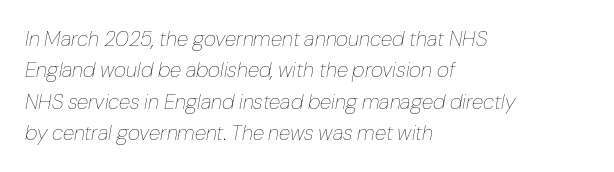
{"italic": "yes", "lean": "right", "slant_degrees": 10, "bold": "no", "underline": "no", "align": "left", "line_spacing": "normal", "line_spacing_ratio": 1.49, "letter_spacing": "normal", "letter_spacing_em": 0.0, "glyph_px": 21}
